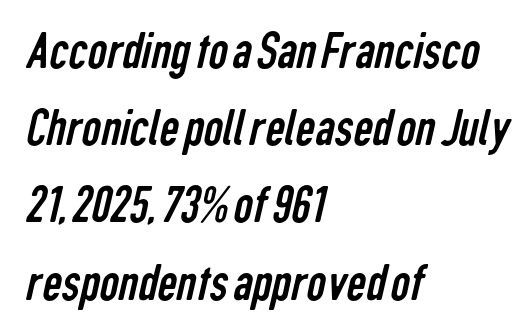
Q: Is the text bold? A: No.
Q: Is the typeface a serif or a sans-serif typeface? A: Sans-serif.
Q: Is the text underlined? A: No.
Q: How is the paragraph aligned? A: Left-aligned.
Q: Is the spacing between letters normal or unusually wide? A: Normal.
Q: Is the spacing between lines tight, normal or loose? A: Normal.
Q: Width (condensed, normal, or wide)? A: Condensed.
Q: Stroke contrast? A: Low.
Q: x-height? A: Medium.
Q: Monospaced? A: No.
